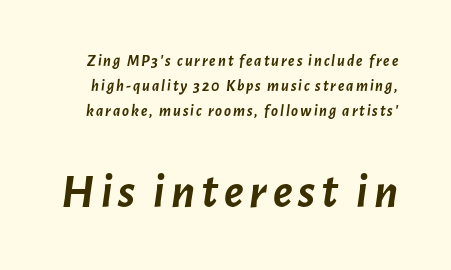
Q: Is the text bold? A: Yes.
Q: Is the text italic (slanted)? A: Yes, it leans right by about 7 degrees.
Q: Is the text underlined? A: No.
Q: Is the spacing between lines tight, normal or loose? A: Normal.
Q: Which block of text is set in a larger size, the first (top) or the second (bottom)? A: The second (bottom) one.
Q: Width (condensed, normal, or wide)? A: Normal.
Q: Stroke contrast? A: Low.
Q: x-height? A: Medium.
Q: Monospaced? A: No.
